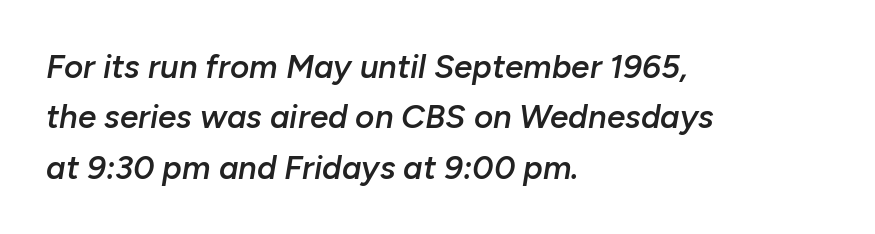
{"italic": "yes", "lean": "right", "slant_degrees": 10, "bold": "semi", "weight": "semibold", "width": "normal", "stroke_contrast": "low", "x_height": "medium", "monospaced": "no", "underline": "no", "align": "left", "line_spacing": "normal", "line_spacing_ratio": 1.53, "letter_spacing": "normal", "letter_spacing_em": 0.0, "glyph_px": 33}
